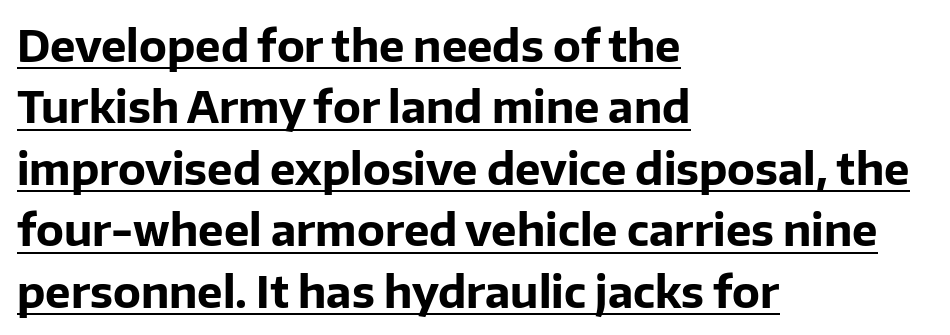
Q: Is the text bold? A: Yes.
Q: Is the text italic (slanted)? A: No, it is upright.
Q: Is the typeface a serif or a sans-serif typeface? A: Sans-serif.
Q: Is the text underlined? A: Yes.
Q: How is the paragraph aligned? A: Left-aligned.
Q: Is the spacing between letters normal or unusually wide? A: Normal.
Q: Is the spacing between lines tight, normal or loose? A: Normal.
Q: Width (condensed, normal, or wide)? A: Normal.
Q: Stroke contrast? A: Low.
Q: x-height? A: Medium.
Q: Monospaced? A: No.
